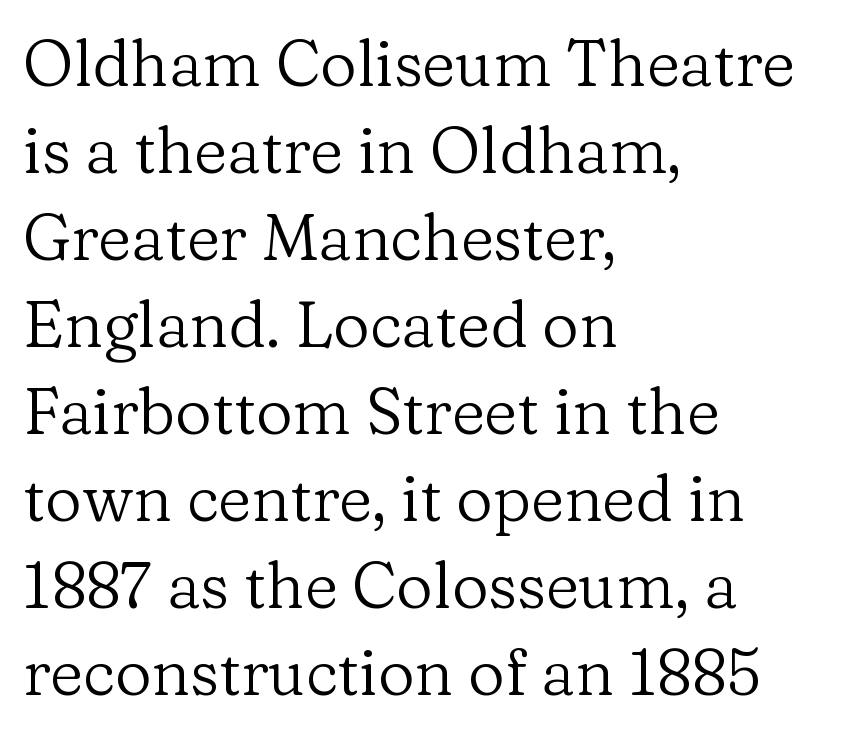
The image shows 64 px regular-weight serif type, upright; set left-aligned, normal line spacing (1.36x), normal letter spacing, not underlined; low stroke contrast and a medium x-height.
